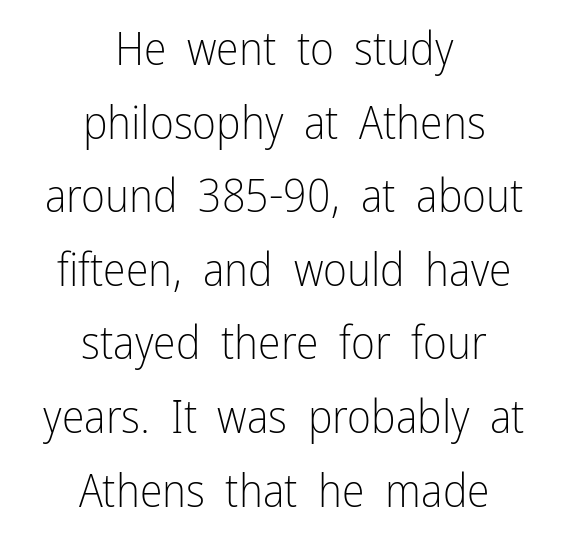
{"serif": "no", "italic": "no", "bold": "no", "weight": "light", "width": "condensed", "stroke_contrast": "low", "x_height": "medium", "monospaced": "no", "underline": "no", "align": "center", "line_spacing": "normal", "line_spacing_ratio": 1.6, "letter_spacing": "normal", "letter_spacing_em": 0.0, "glyph_px": 46}
